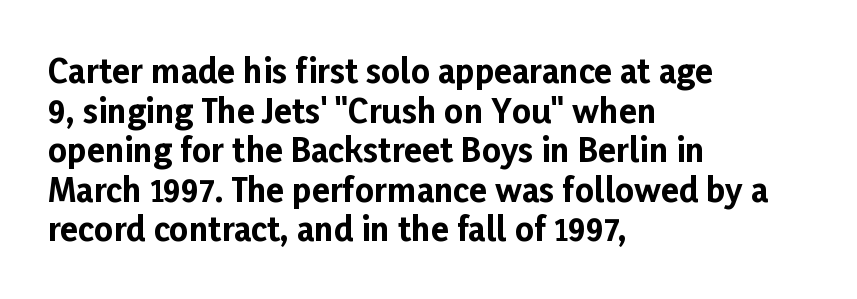
Q: Is the text bold? A: Yes.
Q: Is the text italic (slanted)? A: No, it is upright.
Q: Is the typeface a serif or a sans-serif typeface? A: Sans-serif.
Q: Is the text underlined? A: No.
Q: How is the paragraph aligned? A: Left-aligned.
Q: Is the spacing between letters normal or unusually wide? A: Normal.
Q: Width (condensed, normal, or wide)? A: Normal.
Q: Stroke contrast? A: Low.
Q: x-height? A: Medium.
Q: Monospaced? A: No.
